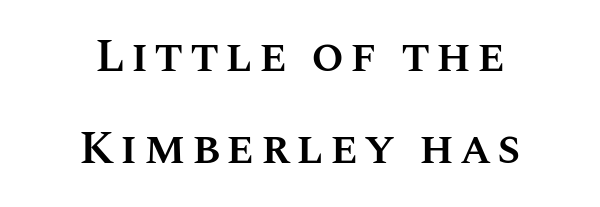
{"italic": "no", "bold": "semi", "weight": "semibold", "width": "normal", "stroke_contrast": "medium", "x_height": "large", "monospaced": "no", "underline": "no", "align": "center", "line_spacing": "loose", "line_spacing_ratio": 1.96, "glyph_px": 47}
